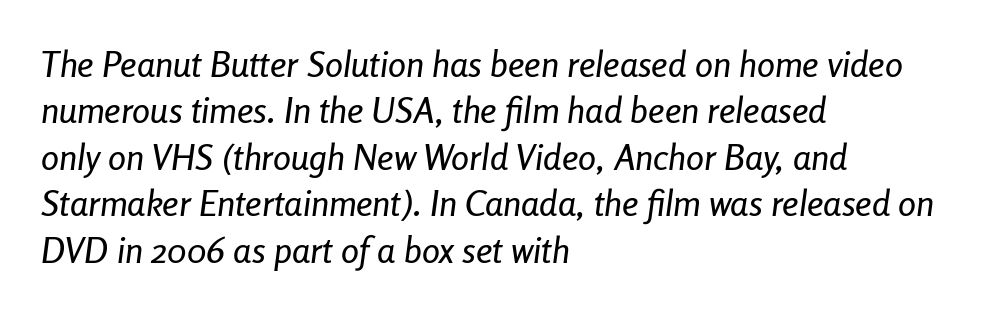
Baseline-to-baseline distance is the conventional proportion of letter height. The passage shown leans; its letterforms are oblique. Line starts are locked; line ends wander. A bare baseline throughout the passage. These lines are rendered in a variable-pitch font. Is the letter spacing exaggerated? No — it looks like the ordinary default.
